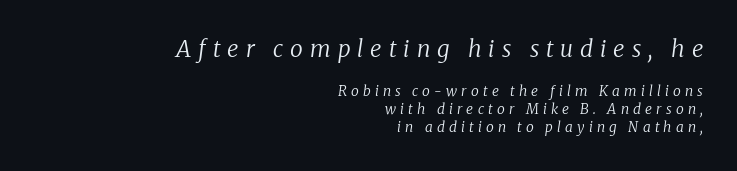
The image shows 23 px text type, italic (leaning right); set right-aligned, normal line spacing (1.29x), unusually wide letter spacing (+0.3 em), not underlined; the first (top) block is 1.64x larger.
